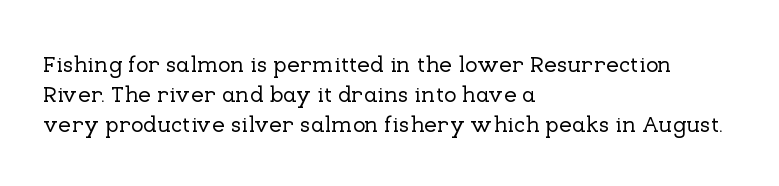
The image shows 23 px text type, upright; set left-aligned, normal line spacing (1.31x), normal letter spacing, not underlined.
